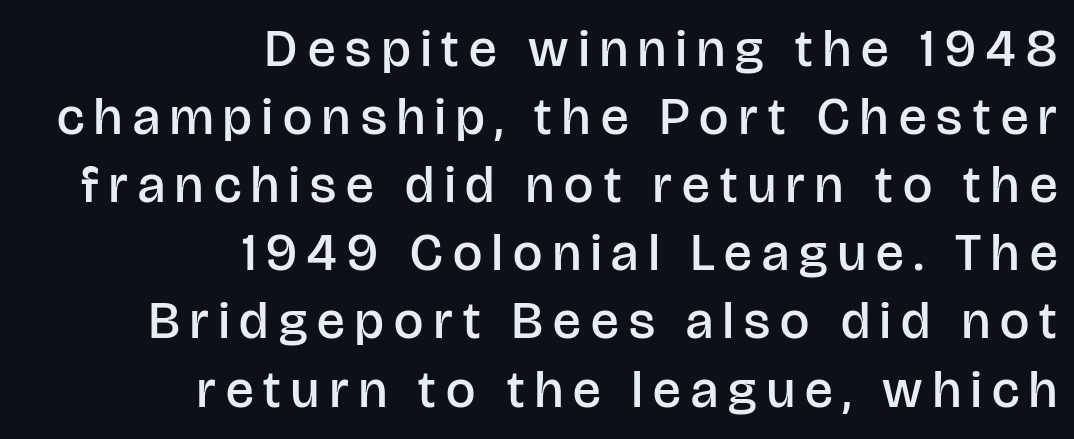
The image shows 52 px semibold sans-serif type, upright; set right-aligned, normal line spacing (1.31x), unusually wide letter spacing (+0.2 em), not underlined; low stroke contrast and a large x-height.
